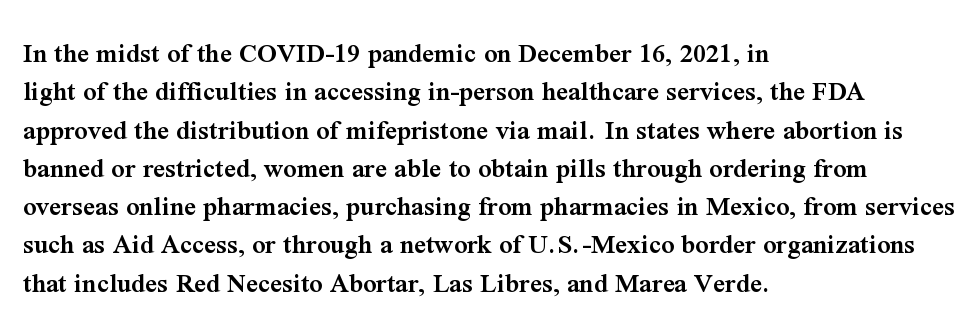
The rag falls on the right side of this text block. Quick note: not italic, upright. Stroke terminals: seriffed. The space beneath each line is pristine and unruled. Spacing verdict: proportional, widths tailored to each character. These lines keep a tight, regular rhythm from letter to letter.
